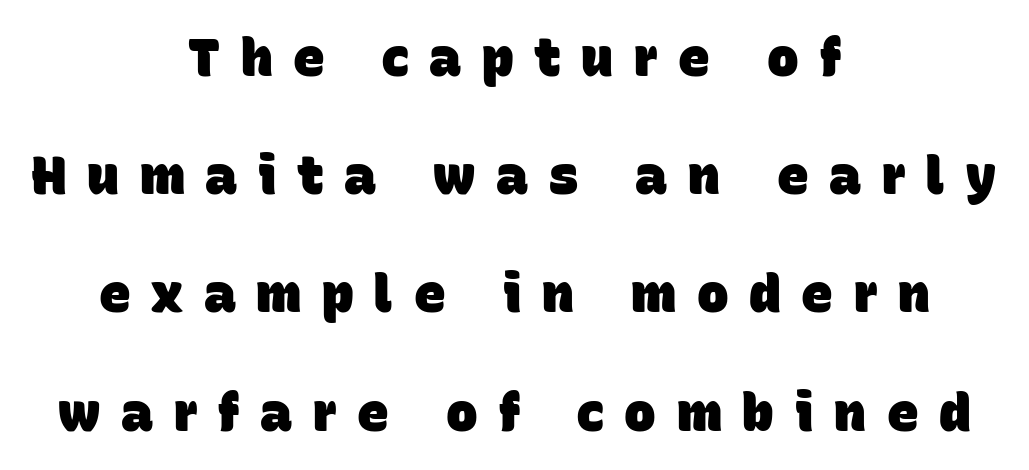
The image shows 53 px heavy sans-serif type; set centered, loose line spacing (2.23x), unusually wide letter spacing (+0.39 em), not underlined; low stroke contrast and a large x-height.
